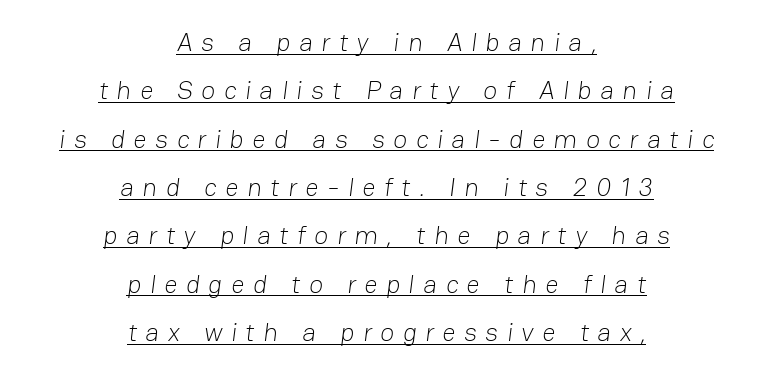
{"bold": "no", "underline": "yes", "align": "center", "line_spacing_ratio": 1.86, "letter_spacing": "wide", "letter_spacing_em": 0.33, "glyph_px": 26}
